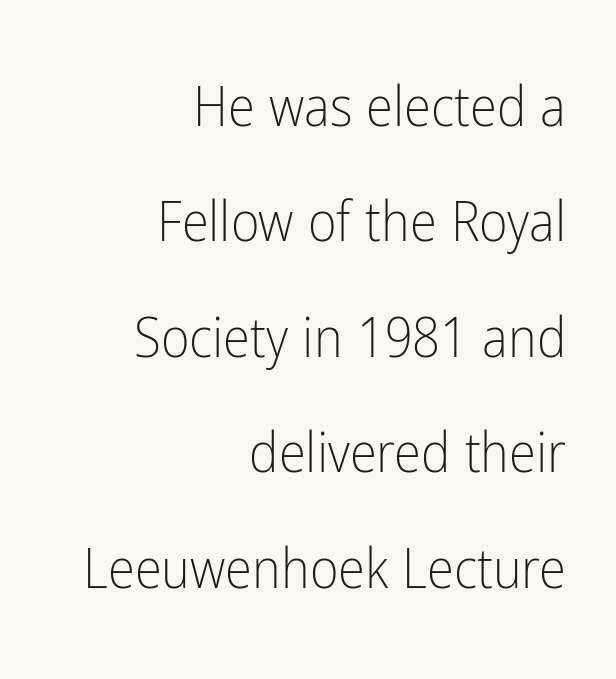
Q: Is the text bold? A: No.
Q: Is the text italic (slanted)? A: No, it is upright.
Q: Is the typeface a serif or a sans-serif typeface? A: Sans-serif.
Q: Is the text underlined? A: No.
Q: How is the paragraph aligned? A: Right-aligned.
Q: Is the spacing between letters normal or unusually wide? A: Normal.
Q: Is the spacing between lines tight, normal or loose? A: Loose.
Q: Width (condensed, normal, or wide)? A: Condensed.
Q: Stroke contrast? A: Low.
Q: x-height? A: Medium.
Q: Monospaced? A: No.
